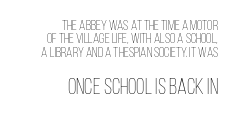
The strokes are not fattened; the text isn't bold. The second block has been scaled up relative to the first. The leading is snug, giving the passage a crowded texture. Unmarked baselines from the first word to the last. In terms of posture, this sample is upright.
